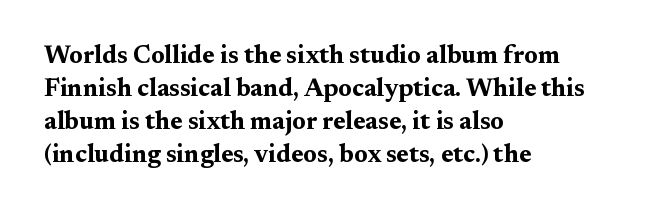
A full-strength bold gives these letters their thick strokes. The gaps between neighbouring characters are ordinary and unremarkable. The lines sit at an ordinary, default distance from one another. Descender tails drop into unmarked territory.
